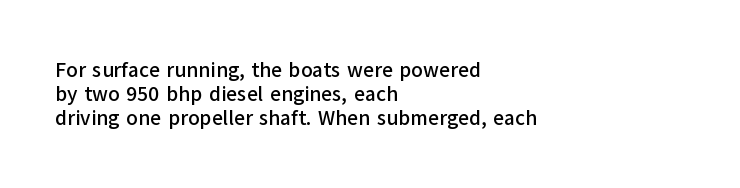
Letters rest on an invisible, unmarked baseline. This sample is left-justified, so line endings fall wherever the words run out. This is roman type, the default non-slanted kind. Compared with typical body copy, the letter spacing here is the same. This sample trades vertical openness for compactness between lines.
